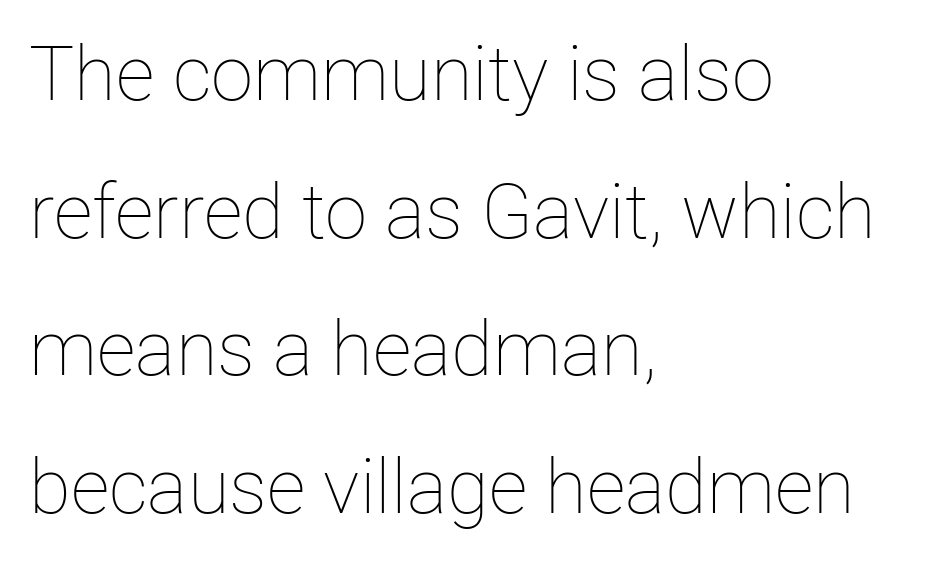
{"italic": "no", "bold": "no", "weight": "thin", "width": "normal", "stroke_contrast": "low", "x_height": "medium", "monospaced": "no", "underline": "no", "align": "left", "line_spacing_ratio": 1.81, "letter_spacing": "normal", "letter_spacing_em": 0.0, "glyph_px": 76}
